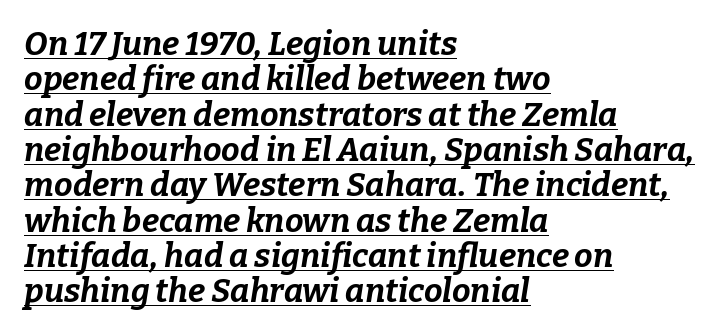
{"italic": "yes", "lean": "right", "slant_degrees": 9, "bold": "yes", "weight": "bold", "width": "normal", "stroke_contrast": "low", "x_height": "medium", "monospaced": "no", "underline": "yes", "align": "left", "line_spacing": "tight", "line_spacing_ratio": 1.07, "letter_spacing": "normal", "letter_spacing_em": 0.0, "glyph_px": 33}
